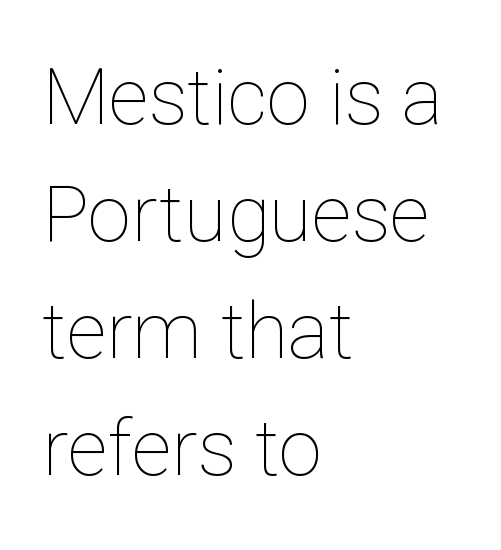
The image shows 78 px thin type, upright; set left-aligned, normal line spacing (1.5x), normal letter spacing, not underlined; low stroke contrast and a medium x-height.
